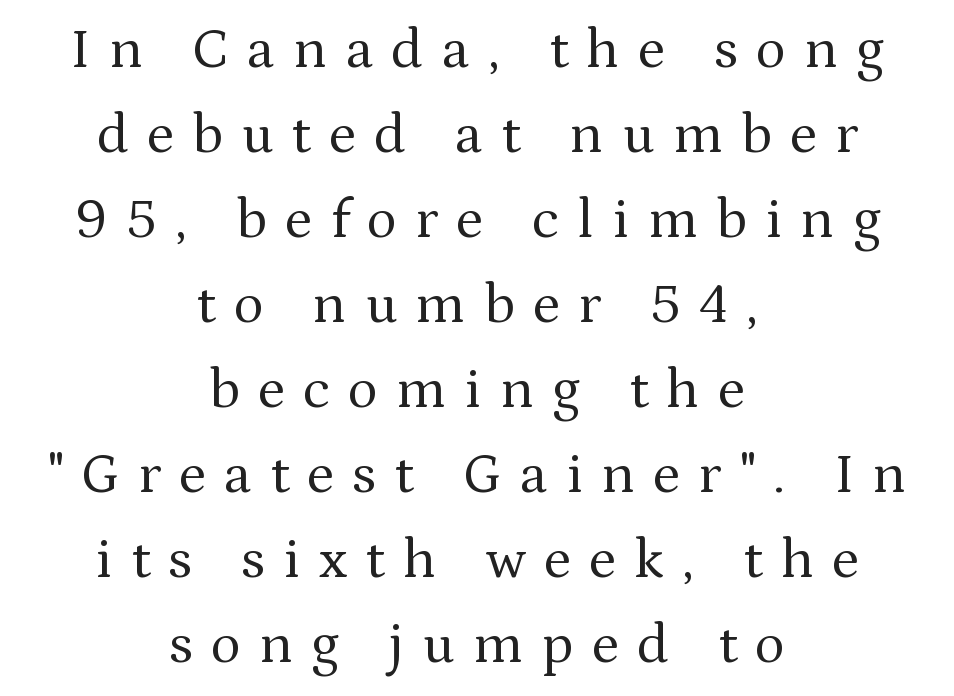
{"serif": "yes", "italic": "no", "bold": "no", "weight": "regular", "width": "normal", "stroke_contrast": "medium", "x_height": "medium", "monospaced": "no", "underline": "no", "align": "center", "line_spacing": "normal", "line_spacing_ratio": 1.49, "letter_spacing": "wide", "letter_spacing_em": 0.32, "glyph_px": 57}
